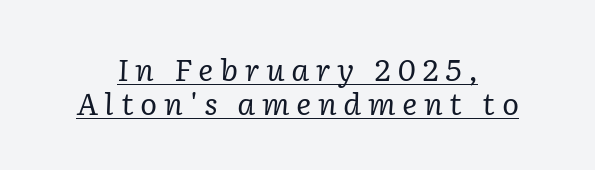
{"serif": "yes", "italic": "yes", "lean": "right", "slant_degrees": 2, "bold": "no", "weight": "regular", "width": "normal", "stroke_contrast": "low", "x_height": "medium", "monospaced": "no", "underline": "yes", "align": "center", "line_spacing_ratio": 1.17, "letter_spacing": "wide", "letter_spacing_em": 0.22, "glyph_px": 29}
